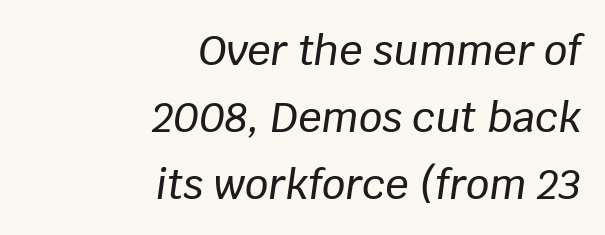
The image shows 41 px text type, italic (leaning right); set right-aligned, normal line spacing (1.63x), normal letter spacing, not underlined; low stroke contrast and a large x-height.
